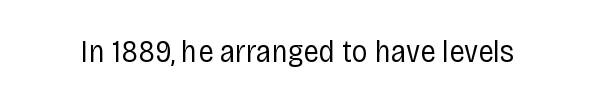
Q: Is the text bold? A: No.
Q: Is the text italic (slanted)? A: No, it is upright.
Q: Is the typeface a serif or a sans-serif typeface? A: Sans-serif.
Q: Is the text underlined? A: No.
Q: Is the spacing between letters normal or unusually wide? A: Normal.
Q: Width (condensed, normal, or wide)? A: Condensed.
Q: Stroke contrast? A: Low.
Q: x-height? A: Large.
Q: Monospaced? A: No.
